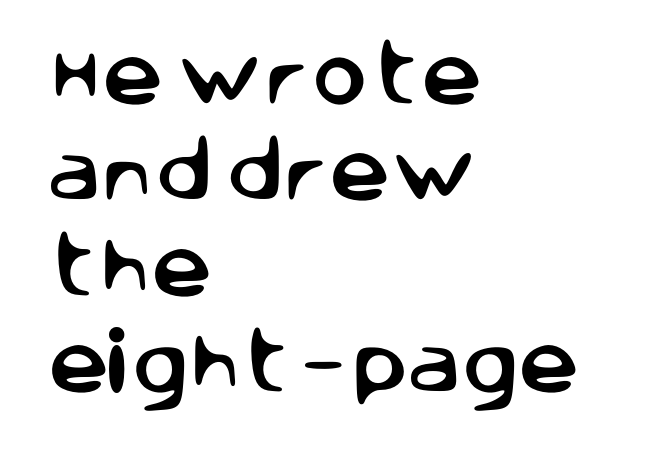
The foot of each line stays bare and open. Each word holds together tightly as a unit, with standard inter-letter gaps. Normally led — the rows are evenly, conventionally spaced. Check where the strokes stop: nothing finishes them off — pure sans.
